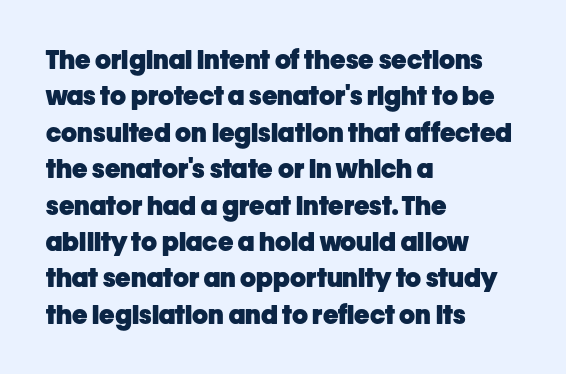
The image shows 26 px bold type, upright; set left-aligned, normal line spacing (1.4x), normal letter spacing, not underlined.
